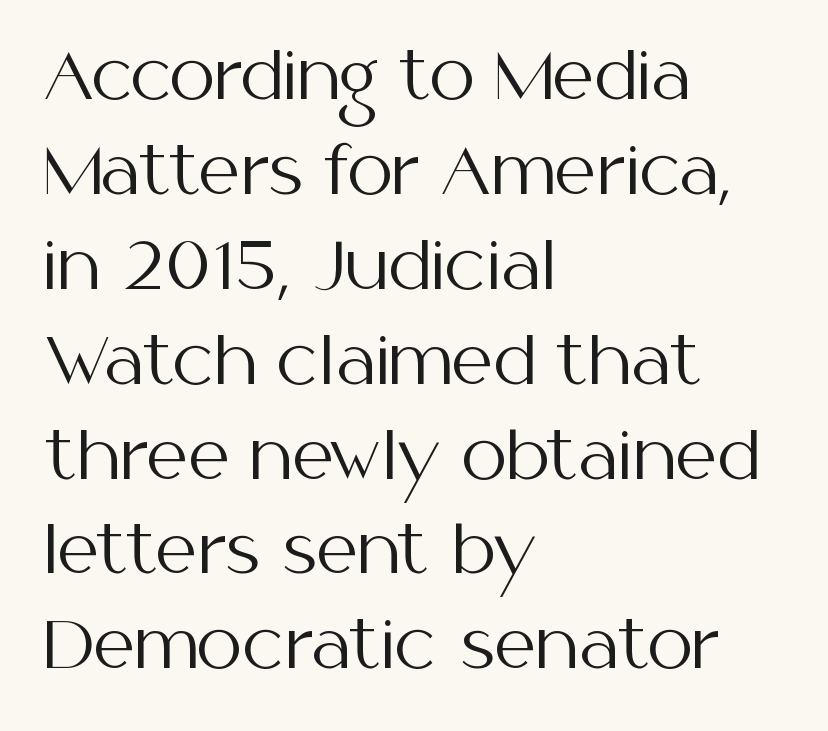
Q: Is the text bold? A: No.
Q: Is the text italic (slanted)? A: No, it is upright.
Q: Is the typeface a serif or a sans-serif typeface? A: Sans-serif.
Q: Is the text underlined? A: No.
Q: How is the paragraph aligned? A: Left-aligned.
Q: Is the spacing between letters normal or unusually wide? A: Normal.
Q: Is the spacing between lines tight, normal or loose? A: Normal.
Q: Width (condensed, normal, or wide)? A: Normal.
Q: Stroke contrast? A: Medium.
Q: x-height? A: Medium.
Q: Monospaced? A: No.
